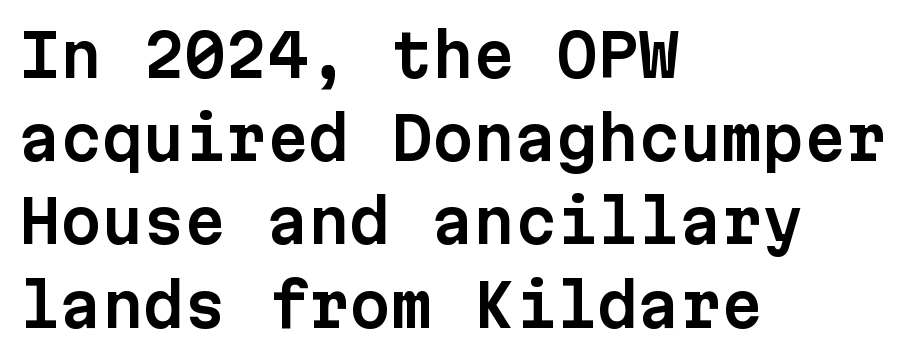
The image shows 59 px sans-serif type, upright, monospaced; set left-aligned, normal line spacing (1.41x), normal letter spacing, not underlined; low stroke contrast and a medium x-height.
